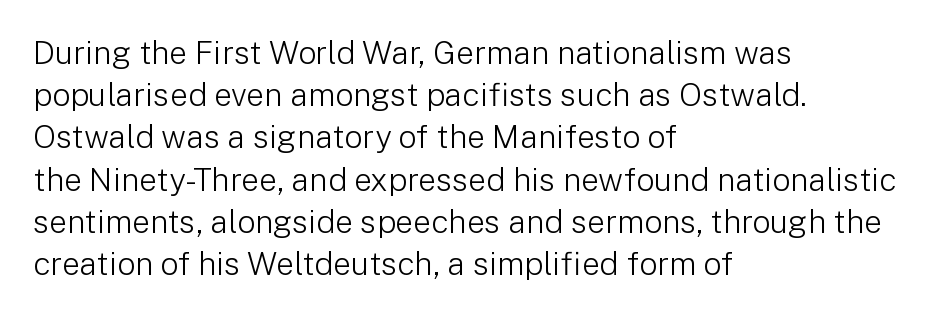
The image shows 32 px light sans-serif type, upright; set left-aligned, normal line spacing (1.32x), normal letter spacing, not underlined; low stroke contrast and a medium x-height.
